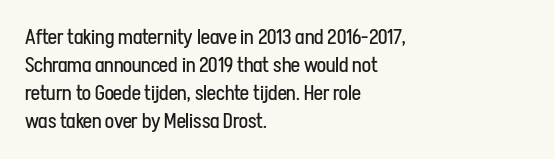
The image shows 21 px text type, upright; set left-aligned, normal line spacing (1.34x), normal letter spacing, not underlined.
